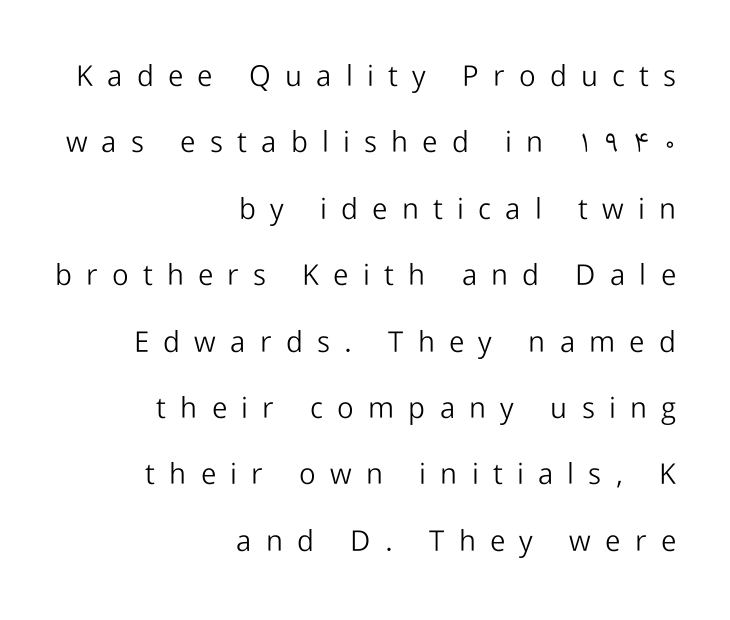
{"serif": "no", "italic": "no", "bold": "no", "weight": "light", "width": "normal", "stroke_contrast": "low", "x_height": "medium", "monospaced": "no", "underline": "no", "align": "right", "line_spacing": "loose", "line_spacing_ratio": 2.29, "letter_spacing": "wide", "letter_spacing_em": 0.49, "glyph_px": 29}
